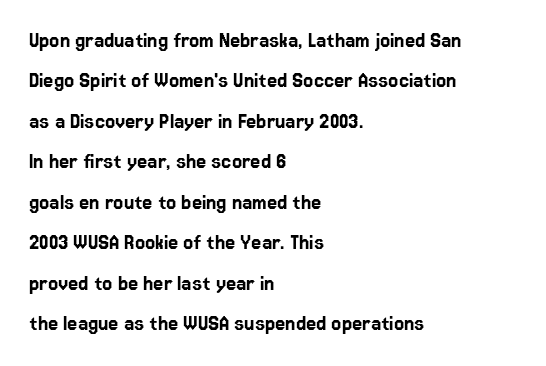
Default kerning and tracking; the words read as compact shapes. Horizontally, the lines are justified to the leading edge only. The baseline area is clear. Nope, not italic — everything's standing straight.
